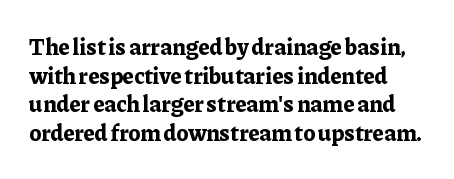
The image shows 23 px bold type, upright; set normal line spacing (1.25x), normal letter spacing, not underlined.
